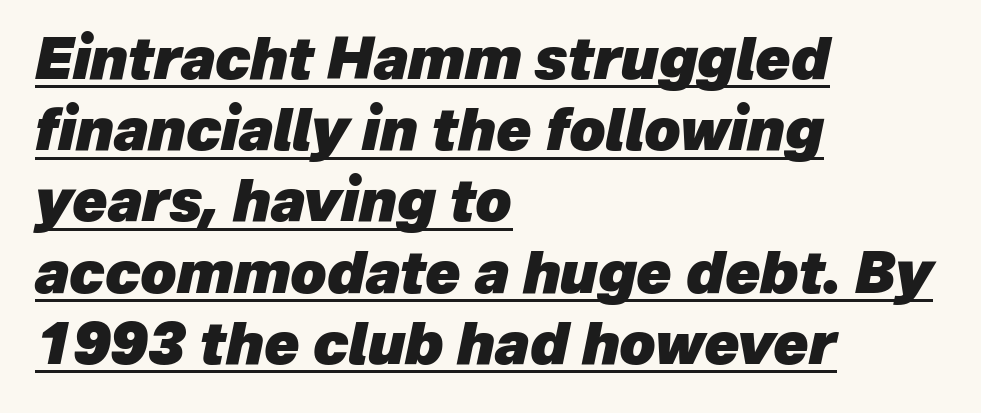
{"italic": "yes", "lean": "right", "slant_degrees": 12, "bold": "yes", "weight": "heavy", "width": "normal", "stroke_contrast": "low", "x_height": "medium", "monospaced": "no", "underline": "yes", "align": "left", "line_spacing": "normal", "line_spacing_ratio": 1.25, "letter_spacing": "normal", "letter_spacing_em": 0.0, "glyph_px": 57}
